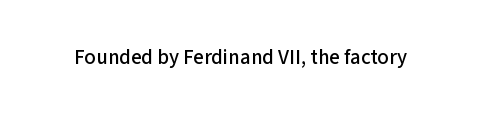
Every character sits straight up, as roman type does. The string is rendered with underlining switched off. Students, note that the glyphs here touch the page at normal intervals.
